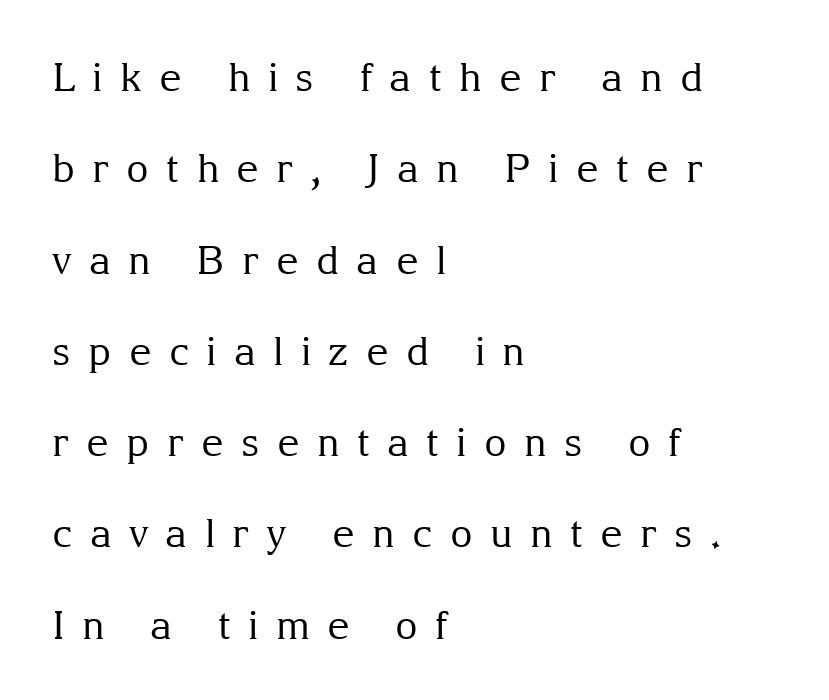
The image shows 39 px regular-weight serif type, upright; set left-aligned, loose line spacing (2.34x), unusually wide letter spacing (+0.44 em), not underlined; medium stroke contrast and a medium x-height.
